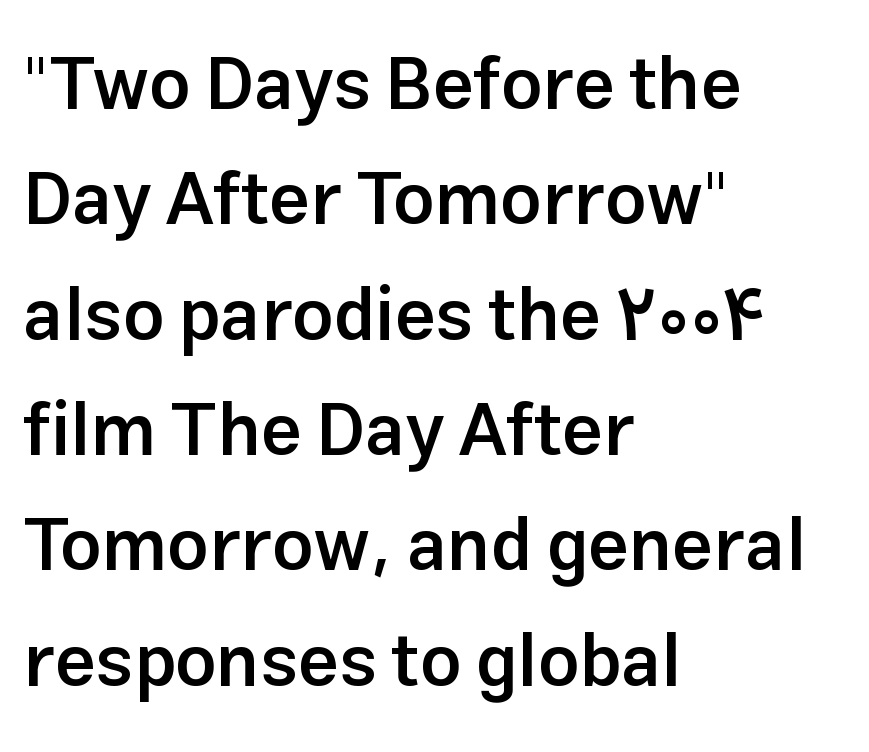
{"serif": "no", "italic": "no", "bold": "semi", "weight": "semibold", "width": "normal", "stroke_contrast": "low", "x_height": "medium", "monospaced": "no", "underline": "no", "align": "left", "line_spacing": "normal", "line_spacing_ratio": 1.58, "letter_spacing": "normal", "letter_spacing_em": 0.0, "glyph_px": 73}
